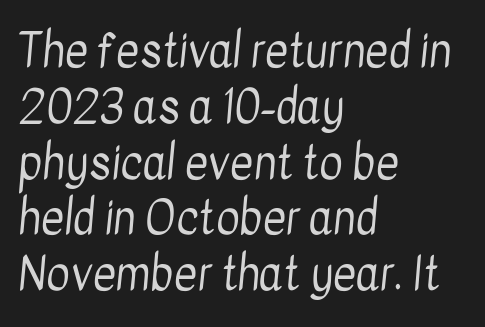
Heft: none added — not bold. Is this a fixed-width face? No — the glyphs have proportional, varying widths. There is no visible air inserted between adjacent glyphs. Casual observation: everything's shoved over to the left. Has an underline been added? It has not.
